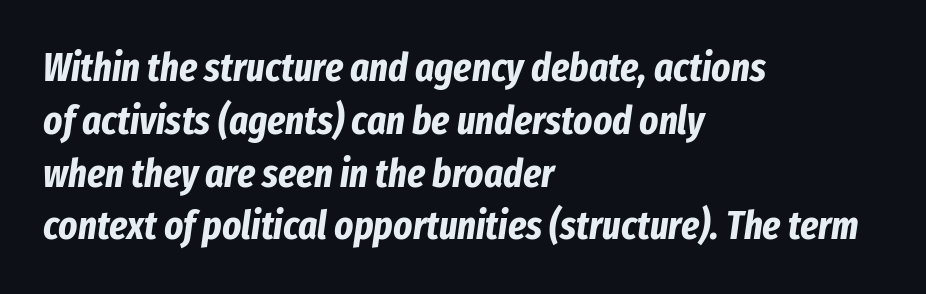
Compared with a centered layout, this one pins lines to the left instead. The rendering uses a bold face; every stroke is thick and dark. The string is rendered with underlining switched off. Proportional: the letters do not fall into vertical columns.
